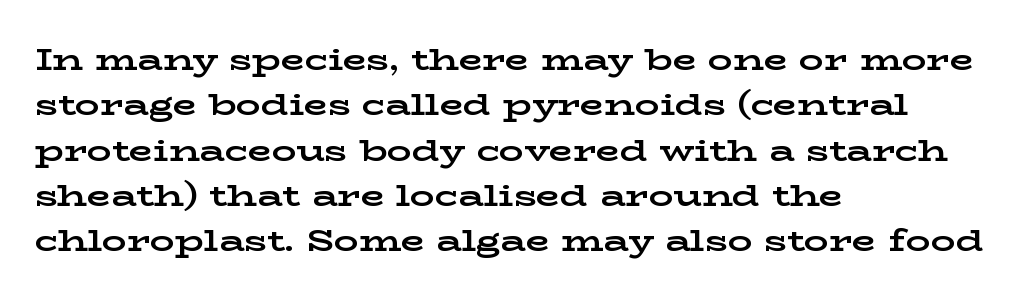
The image shows 31 px bold, wide serif type, upright; set left-aligned, normal line spacing (1.46x), normal letter spacing, not underlined; low stroke contrast and a medium x-height.
